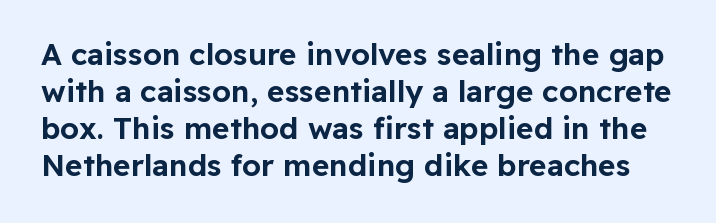
The foot of each line stays bare and open. Letterform terminals end flat and unadorned throughout the passage. Style check: upright. Compared with typical body copy, the letter spacing here is the same. The rendering uses natural spacing where letterforms have individual widths.
